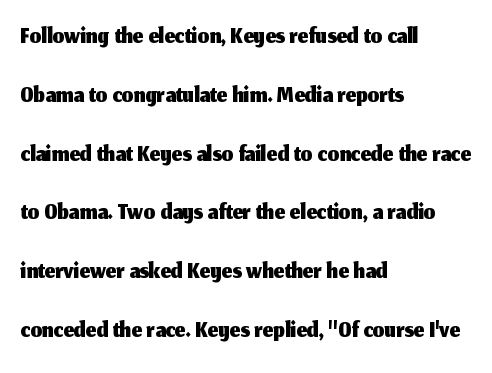
The lettering stays uniformly vertical, giving the passage a roman look. Normally led — the rows are evenly, conventionally spaced. The paragraph has a hard left edge and a soft right edge. Spacing verdict: proportional, widths tailored to each character. The type family on display is of the sans-serif kind. The passage shown is not underscored anywhere.
